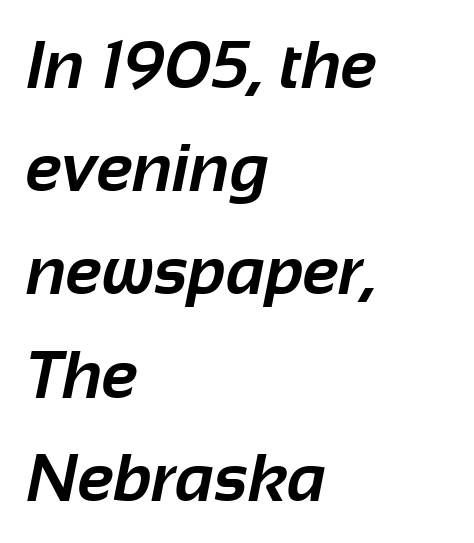
Q: Is the text bold? A: Yes.
Q: Is the typeface a serif or a sans-serif typeface? A: Sans-serif.
Q: Is the text underlined? A: No.
Q: How is the paragraph aligned? A: Left-aligned.
Q: Is the spacing between letters normal or unusually wide? A: Normal.
Q: Is the spacing between lines tight, normal or loose? A: Normal.
Q: Width (condensed, normal, or wide)? A: Normal.
Q: Stroke contrast? A: Low.
Q: x-height? A: Medium.
Q: Monospaced? A: No.
